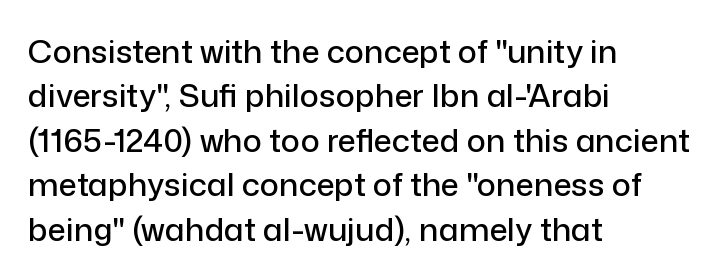
This sample has the flowing, uneven cadence of proportional lettering. A sans-serif font was chosen for this passage. A classic flush-left, rag-right setting is used for this passage. Posture: vertical. Honestly, the letter spacing is just normal — you wouldn't notice it.
